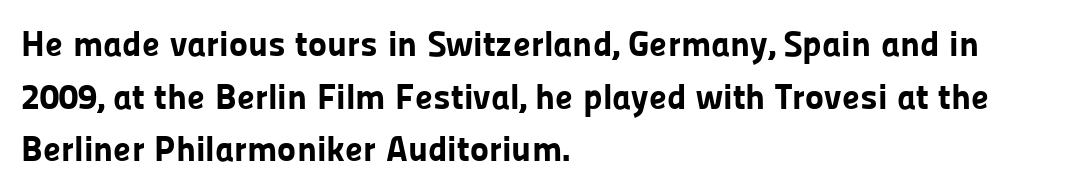
The image shows 36 px bold sans-serif type, upright; set left-aligned, normal line spacing (1.46x), normal letter spacing, not underlined; low stroke contrast and a medium x-height.
